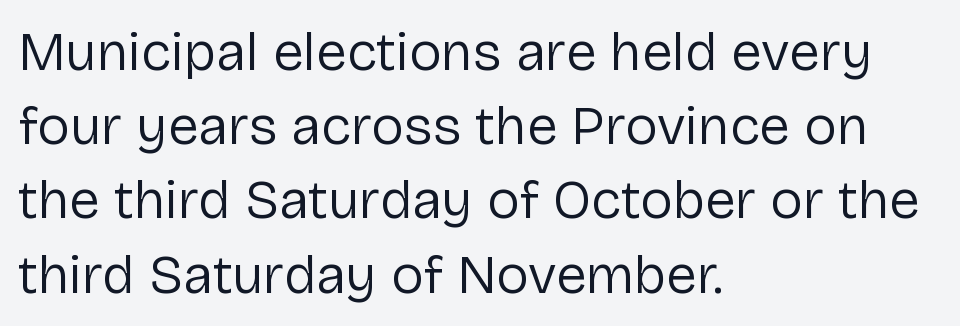
The image shows 55 px regular-weight sans-serif type, upright; set left-aligned, normal line spacing (1.35x), normal letter spacing, not underlined; low stroke contrast and a medium x-height.
